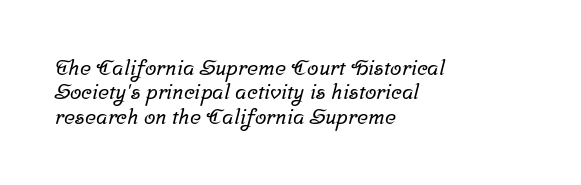
The image shows 21 px text type; set left-aligned, line spacing 1.16x, normal letter spacing, not underlined.
